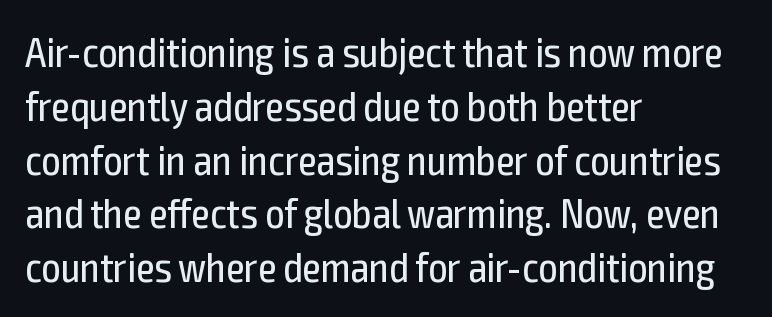
The image shows 42 px regular-weight, condensed sans-serif type, upright; set left-aligned, normal line spacing (1.28x), normal letter spacing, not underlined; a medium x-height.
